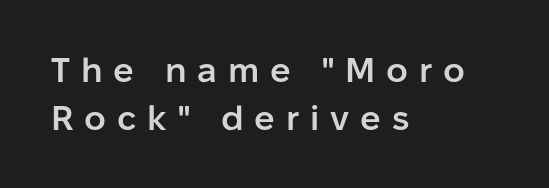
{"serif": "no", "italic": "no", "bold": "semi", "weight": "semibold", "width": "normal", "stroke_contrast": "low", "x_height": "medium", "monospaced": "no", "underline": "no", "align": "left", "line_spacing": "normal", "line_spacing_ratio": 1.41, "letter_spacing": "wide", "letter_spacing_em": 0.32, "glyph_px": 34}
